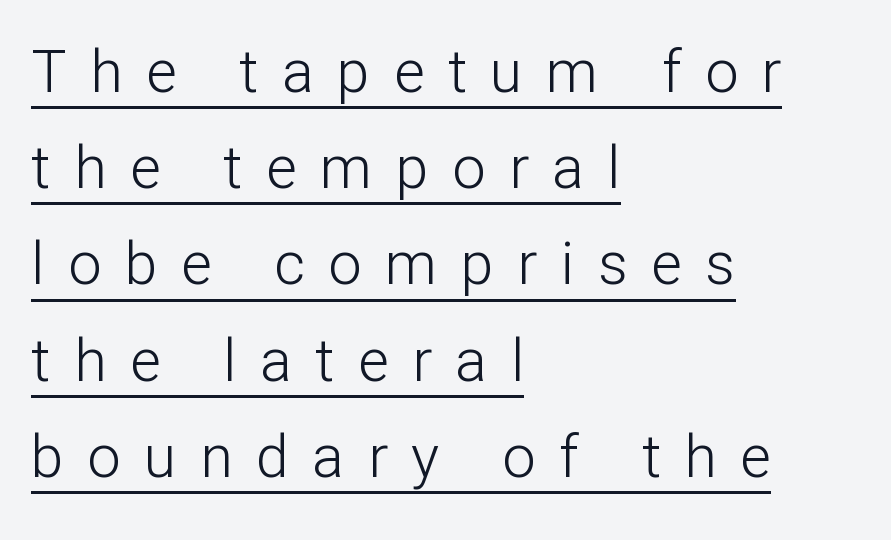
No letter is thick-stroked: the sample isn't bold. Looks like regular typesetting: each glyph gets only the width it needs. The type family on display is of the sans-serif kind. You can see a thin bar hugging the bottom of the glyphs. What's the leading like? Ordinary, nothing unusual. Line beginnings align vertically; line endings do not.
